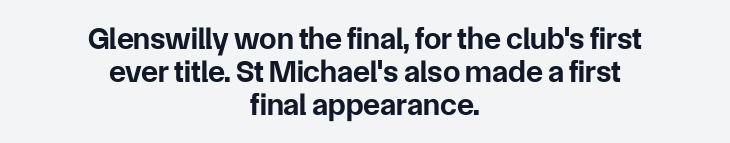
{"serif": "no", "italic": "no", "bold": "yes", "weight": "bold", "width": "normal", "stroke_contrast": "low", "x_height": "medium", "monospaced": "no", "underline": "no", "align": "center", "line_spacing": "tight", "line_spacing_ratio": 1.06, "letter_spacing": "normal", "letter_spacing_em": 0.0, "glyph_px": 31}
